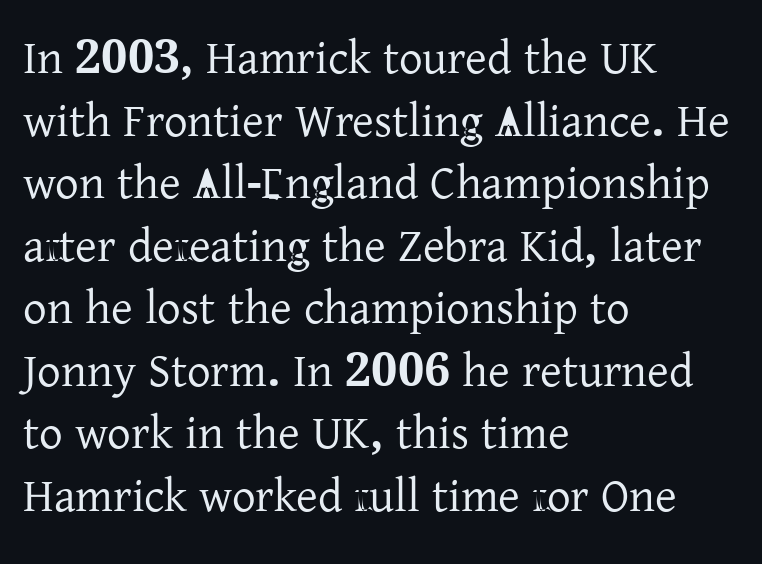
There is no visible air inserted between adjacent glyphs. Notice how the stems are strictly vertical — no italics here. Yep, those are serifs on the letters. The letters advance in unequal steps, a hallmark of proportional type. Is the block centered? No — it sits flush against the left margin.
